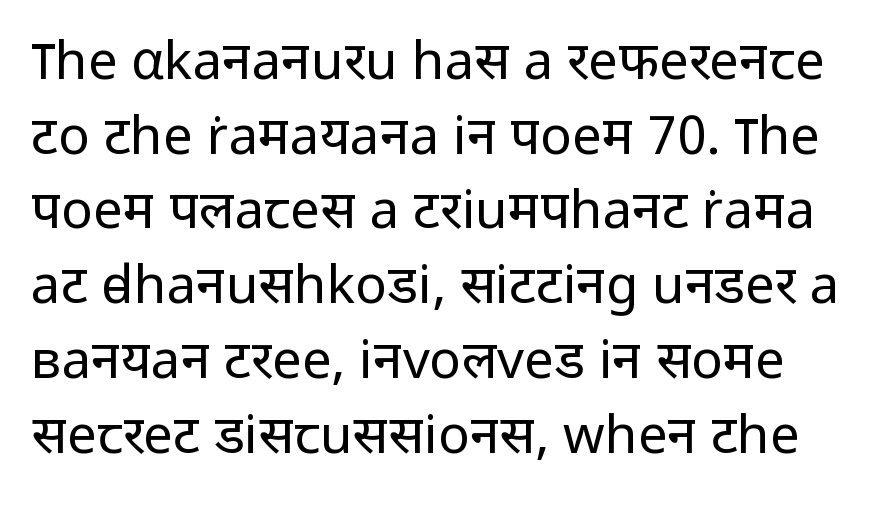
Q: Is the text bold? A: No.
Q: Is the text italic (slanted)? A: No, it is upright.
Q: Is the typeface a serif or a sans-serif typeface? A: Sans-serif.
Q: Is the text underlined? A: No.
Q: Is the spacing between letters normal or unusually wide? A: Normal.
Q: Is the spacing between lines tight, normal or loose? A: Normal.
Q: Width (condensed, normal, or wide)? A: Normal.
Q: Stroke contrast? A: Low.
Q: x-height? A: Medium.
Q: Monospaced? A: No.
